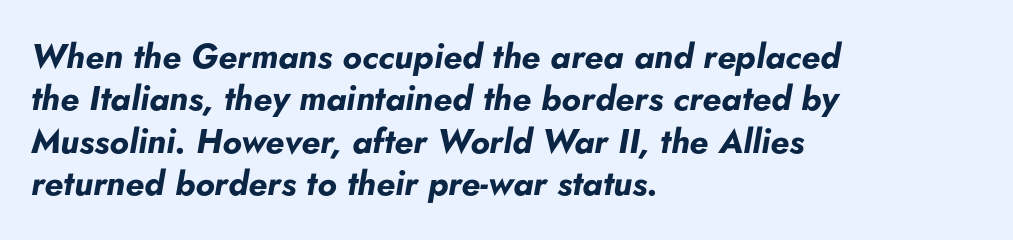
The passage shown is typed in a proportional face where columns would drift. Which margin do the lines hug? The left one — the right edge is uneven. Designer's note — italics engaged. The type is set solid horizontally, with unmodified tracking. The area under the type is left untouched.
